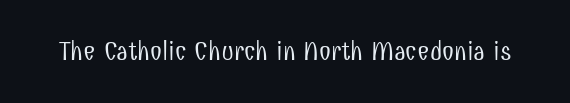
Q: Is the text bold? A: No.
Q: Is the text italic (slanted)? A: No, it is upright.
Q: Is the text underlined? A: No.
Q: Is the spacing between letters normal or unusually wide? A: Normal.
